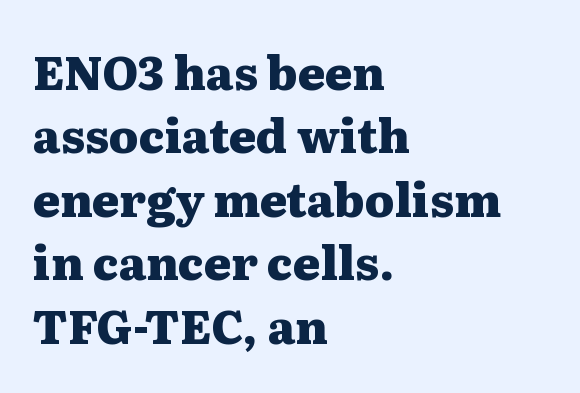
Note: serifs present on the glyphs. Heavy, bold letterforms. The letters sit at their default tracking, neither squeezed nor spread. Notice how the passage keeps a crisp vertical edge on the left only. Decoration check: the copy has no underline. The designer left line spacing at the default.
